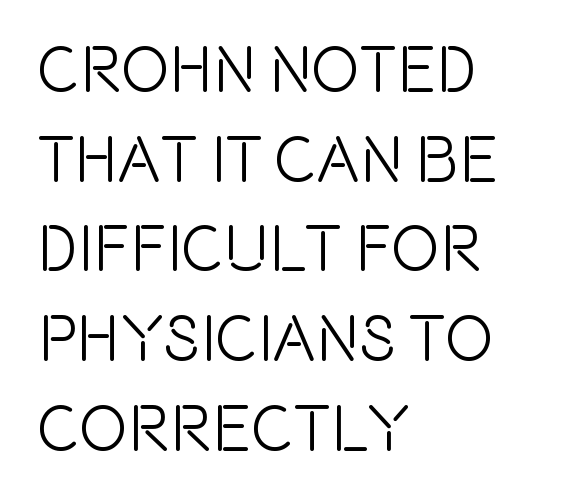
{"serif": "no", "italic": "no", "width": "condensed", "x_height": "large", "monospaced": "no", "underline": "no", "align": "left", "line_spacing": "normal", "line_spacing_ratio": 1.38, "letter_spacing": "normal", "letter_spacing_em": 0.0, "glyph_px": 65}
